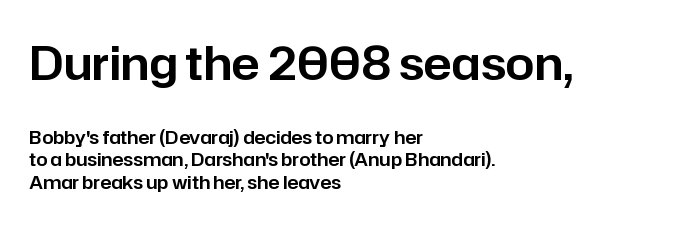
The image shows 46 px sans-serif type, upright; set left-aligned, normal line spacing (1.26x), normal letter spacing, not underlined; the first (top) block is 2.56x larger; low stroke contrast and a medium x-height.
